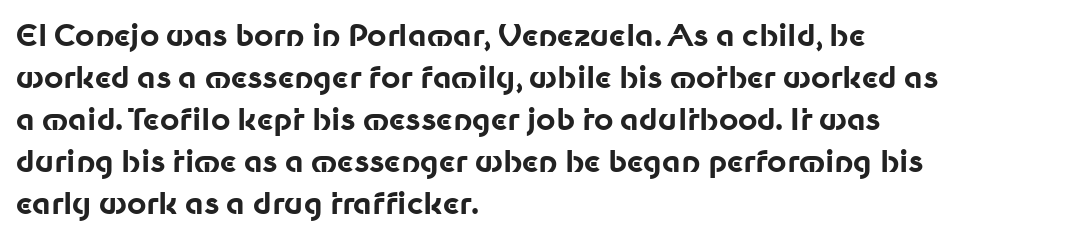
The lines sit at an ordinary, default distance from one another. Each glyph is drawn with heavy, bold strokes. Is there any slant? The stems are plumb. Descender tails drop into unmarked territory.
